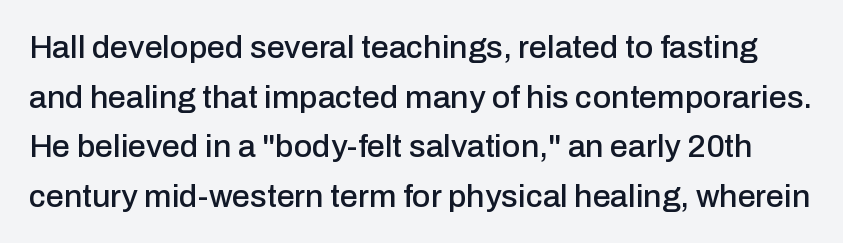
Q: Is the text italic (slanted)? A: No, it is upright.
Q: Is the typeface a serif or a sans-serif typeface? A: Sans-serif.
Q: Is the text underlined? A: No.
Q: Is the spacing between letters normal or unusually wide? A: Normal.
Q: Is the spacing between lines tight, normal or loose? A: Normal.
Q: Width (condensed, normal, or wide)? A: Normal.
Q: Stroke contrast? A: Low.
Q: x-height? A: Medium.
Q: Monospaced? A: No.
